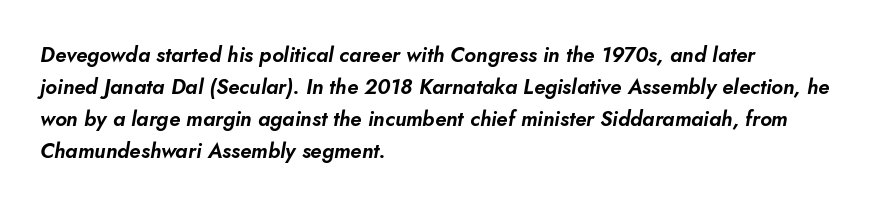
The type is set solid horizontally, with unmodified tracking. These lines are set flush left with a ragged right edge. Letters rest on an invisible, unmarked baseline. Evenly set lines give the paragraph a standard silhouette.
